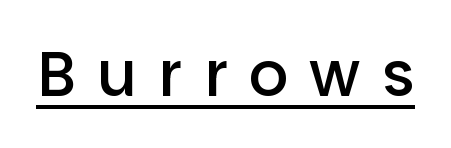
Q: Is the text bold? A: Semi-bold.
Q: Is the text italic (slanted)? A: No, it is upright.
Q: Is the typeface a serif or a sans-serif typeface? A: Sans-serif.
Q: Is the text underlined? A: Yes.
Q: Is the spacing between letters normal or unusually wide? A: Unusually wide.
Q: Width (condensed, normal, or wide)? A: Normal.
Q: Stroke contrast? A: Low.
Q: x-height? A: Large.
Q: Monospaced? A: No.
